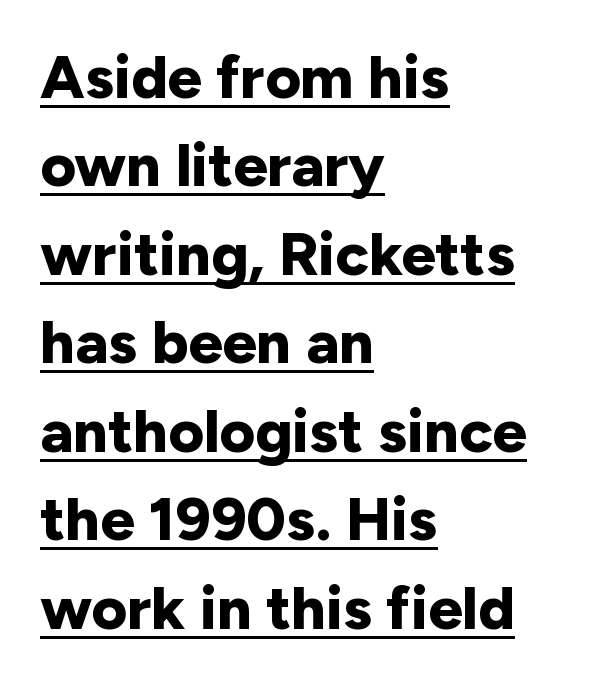
{"serif": "no", "italic": "no", "bold": "yes", "weight": "bold", "width": "normal", "stroke_contrast": "low", "x_height": "medium", "monospaced": "no", "underline": "yes", "align": "left", "line_spacing": "normal", "line_spacing_ratio": 1.45, "letter_spacing": "normal", "letter_spacing_em": 0.0, "glyph_px": 61}
